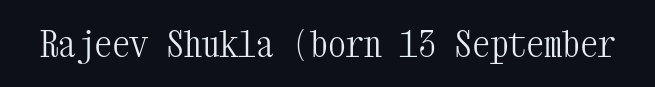
The image shows 36 px light, condensed serif type, upright, monospaced; set normal letter spacing, not underlined; medium stroke contrast and a medium x-height.
